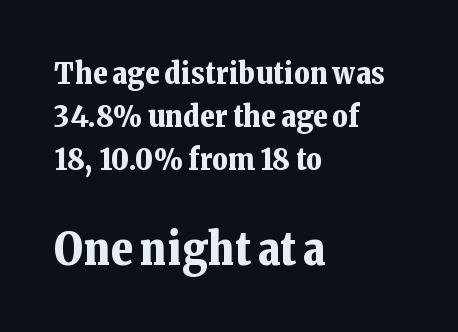
Q: Is the text bold? A: Yes.
Q: Is the text italic (slanted)? A: No, it is upright.
Q: Is the typeface a serif or a sans-serif typeface? A: Serif.
Q: Is the text underlined? A: No.
Q: How is the paragraph aligned? A: Left-aligned.
Q: Is the spacing between letters normal or unusually wide? A: Normal.
Q: Is the spacing between lines tight, normal or loose? A: Normal.
Q: Which block of text is set in a larger size, the first (top) or the second (bottom)? A: The second (bottom) one.
Q: Width (condensed, normal, or wide)? A: Normal.
Q: Stroke contrast? A: Low.
Q: x-height? A: Medium.
Q: Monospaced? A: No.
